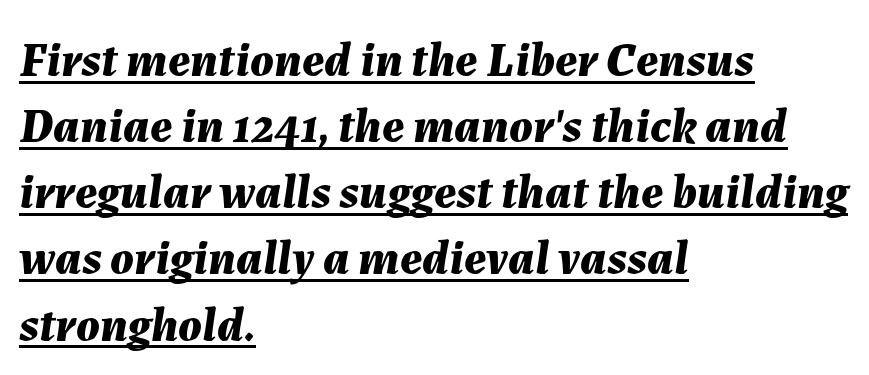
Q: Is the text bold? A: Yes.
Q: Is the text italic (slanted)? A: Yes, it leans right by about 7 degrees.
Q: Is the text underlined? A: Yes.
Q: How is the paragraph aligned? A: Left-aligned.
Q: Is the spacing between letters normal or unusually wide? A: Normal.
Q: Is the spacing between lines tight, normal or loose? A: Normal.
Q: Width (condensed, normal, or wide)? A: Normal.
Q: Stroke contrast? A: Medium.
Q: x-height? A: Medium.
Q: Monospaced? A: No.
